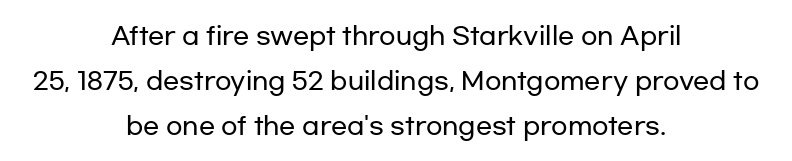
The image shows 24 px text type, upright; set centered, line spacing 1.87x, normal letter spacing, not underlined.
